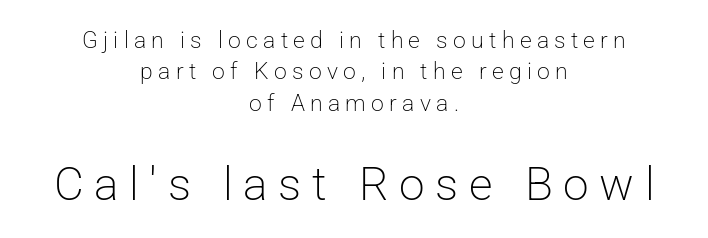
{"serif": "no", "italic": "no", "bold": "no", "weight": "light", "width": "normal", "stroke_contrast": "low", "x_height": "medium", "monospaced": "no", "underline": "no", "align": "center", "line_spacing": "normal", "line_spacing_ratio": 1.36, "letter_spacing": "wide", "letter_spacing_em": 0.23, "larger_block": "second", "size_ratio": 2.0, "glyph_px": 46}
